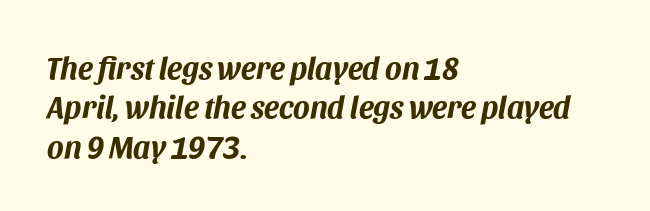
The image shows 31 px bold type, italic (leaning right); set left-aligned, normal line spacing (1.27x), normal letter spacing, not underlined; medium stroke contrast and a large x-height.
